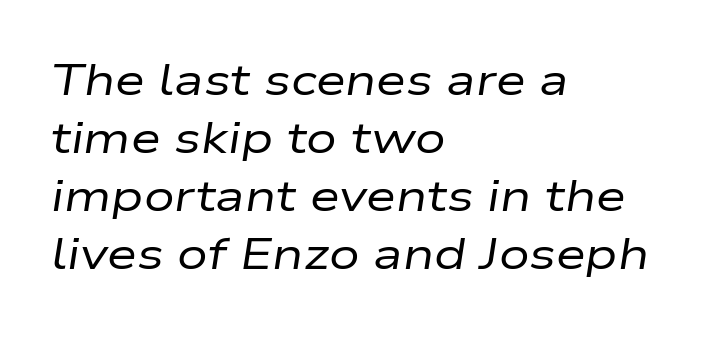
{"italic": "yes", "lean": "right", "slant_degrees": 9, "bold": "no", "weight": "regular", "width": "wide", "stroke_contrast": "low", "x_height": "medium", "monospaced": "no", "underline": "no", "align": "left", "line_spacing": "normal", "line_spacing_ratio": 1.35, "letter_spacing": "normal", "letter_spacing_em": 0.0, "glyph_px": 43}
